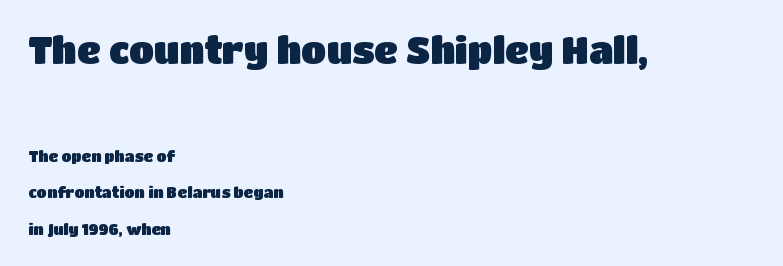
{"serif": "no", "italic": "no", "width": "normal", "stroke_contrast": "low", "x_height": "large", "monospaced": "no", "underline": "no", "align": "left", "line_spacing": "loose", "line_spacing_ratio": 2.42, "letter_spacing": "normal", "letter_spacing_em": 0.0, "larger_block": "first", "size_ratio": 2.47, "glyph_px": 37}
